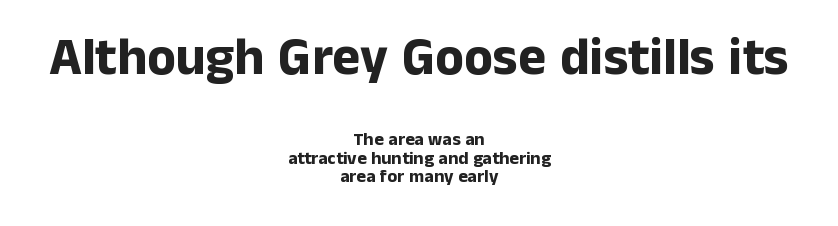
{"serif": "no", "italic": "no", "bold": "yes", "weight": "bold", "width": "normal", "stroke_contrast": "low", "x_height": "medium", "monospaced": "no", "underline": "no", "align": "center", "line_spacing": "tight", "line_spacing_ratio": 1.03, "letter_spacing": "normal", "letter_spacing_em": 0.0, "larger_block": "first", "size_ratio": 2.94, "glyph_px": 53}
